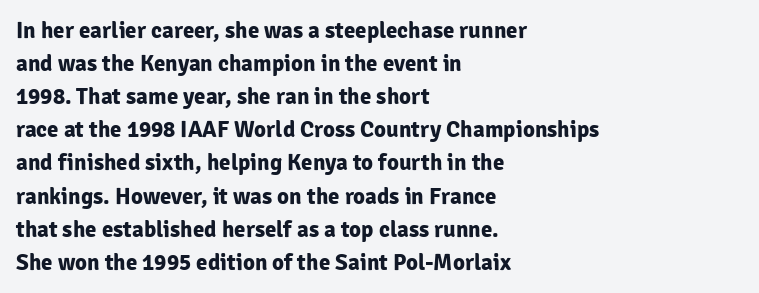
This sample keeps an unexceptional amount of space between lines. Strokes here are thick enough to call this a true bold. A student would call this left alignment; a typographer would say flush left, rag right. You can tell it's not italic because the verticals are truly vertical.
